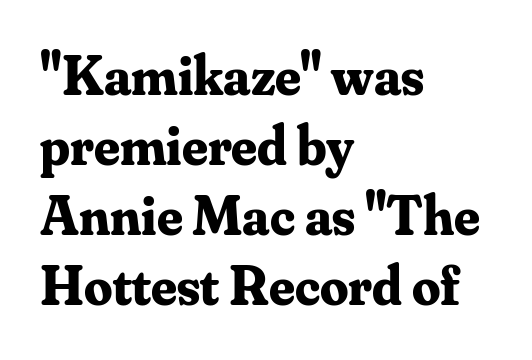
The image shows 56 px bold serif type, upright; set left-aligned, normal line spacing (1.25x), normal letter spacing, not underlined; medium stroke contrast and a small x-height.
